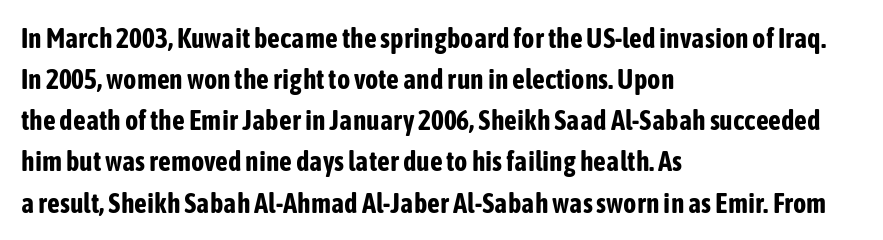
The image shows 28 px bold, condensed sans-serif type, upright; set left-aligned, normal line spacing (1.47x), normal letter spacing, not underlined; low stroke contrast and a medium x-height.
